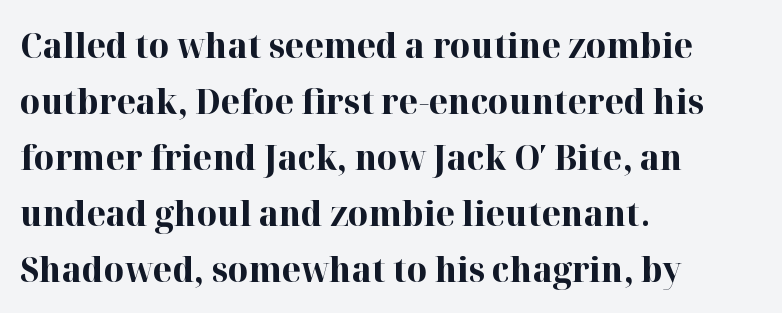
Q: Is the text bold? A: Yes.
Q: Is the text italic (slanted)? A: No, it is upright.
Q: Is the typeface a serif or a sans-serif typeface? A: Serif.
Q: Is the text underlined? A: No.
Q: How is the paragraph aligned? A: Left-aligned.
Q: Is the spacing between letters normal or unusually wide? A: Normal.
Q: Is the spacing between lines tight, normal or loose? A: Normal.
Q: Width (condensed, normal, or wide)? A: Normal.
Q: Stroke contrast? A: High.
Q: x-height? A: Medium.
Q: Monospaced? A: No.
